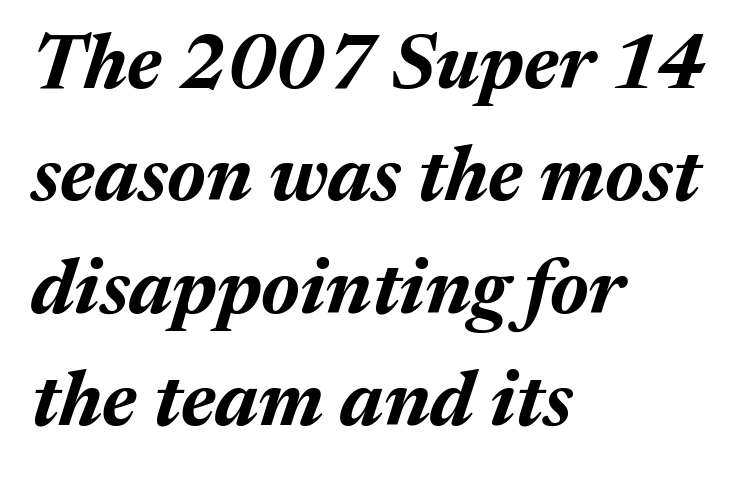
{"italic": "yes", "lean": "right", "slant_degrees": 17, "bold": "yes", "weight": "bold", "width": "normal", "stroke_contrast": "medium", "x_height": "medium", "monospaced": "no", "underline": "no", "align": "left", "line_spacing": "normal", "line_spacing_ratio": 1.46, "letter_spacing": "normal", "letter_spacing_em": 0.0, "glyph_px": 77}
